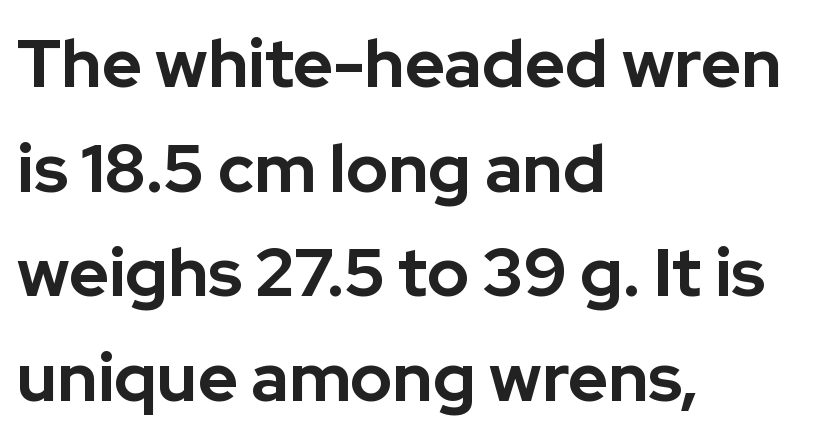
The image shows 68 px bold sans-serif type, upright; set left-aligned, normal line spacing (1.54x), normal letter spacing, not underlined; low stroke contrast and a medium x-height.
